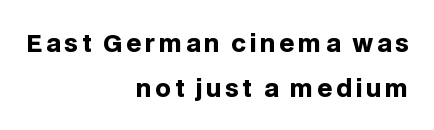
{"italic": "no", "bold": "yes", "underline": "no", "align": "right", "line_spacing_ratio": 1.86, "glyph_px": 24}
